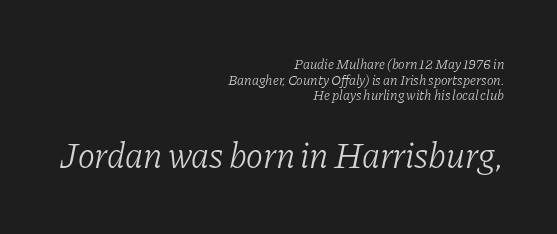
Rule under the text: the space is simply empty. Honestly, the rows look squashed on top of each other. Think of a printed novel: that variable character pitch is what you see here. The composition opens small and finishes big.
